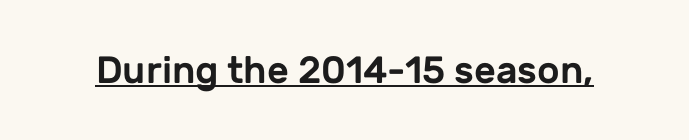
The image shows 38 px sans-serif type, upright; set normal letter spacing, underlined; low stroke contrast and a medium x-height.
